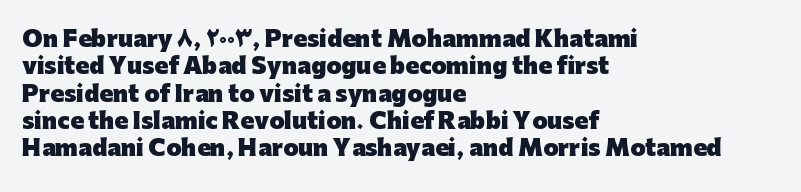
The image shows 22 px bold type, upright; set left-aligned, line spacing 1.24x, normal letter spacing, not underlined.
